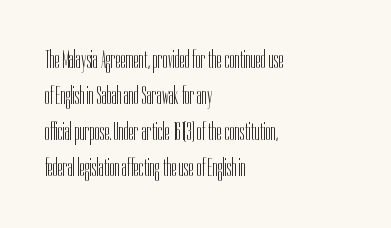
{"italic": "no", "bold": "no", "underline": "no", "align": "left", "line_spacing": "normal", "line_spacing_ratio": 1.39, "letter_spacing": "normal", "letter_spacing_em": 0.0, "glyph_px": 26}
